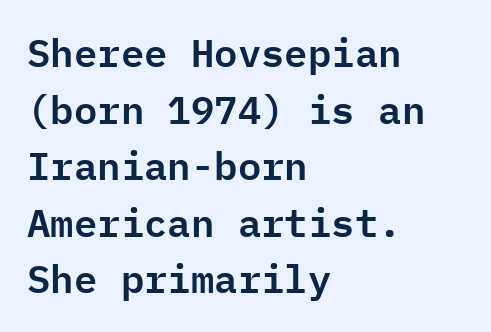
{"serif": "no", "italic": "no", "width": "normal", "stroke_contrast": "low", "x_height": "medium", "monospaced": "yes", "underline": "no", "align": "left", "line_spacing": "normal", "line_spacing_ratio": 1.45, "letter_spacing": "normal", "letter_spacing_em": 0.0, "glyph_px": 39}
